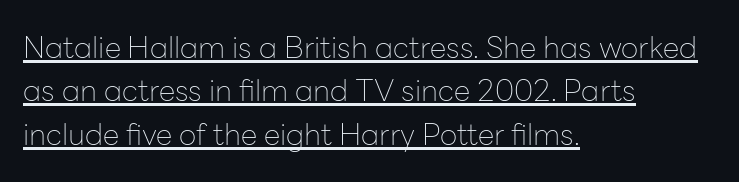
A typographer would call this underscored text. Leading matches the norm, producing a regular column. It's the straight-up-and-down kind of type. A typesetter would call this proportional, since set widths differ per character. Nobody touched the tracking dial on this one. The font family rendered here belongs to the sans-serif group.
